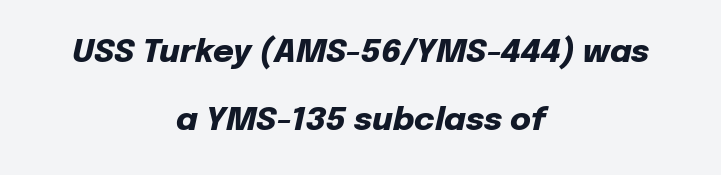
Q: Is the text bold? A: Yes.
Q: Is the text italic (slanted)? A: Yes, it leans right by about 12 degrees.
Q: Is the text underlined? A: No.
Q: How is the paragraph aligned? A: Centered.
Q: Is the spacing between letters normal or unusually wide? A: Normal.
Q: Is the spacing between lines tight, normal or loose? A: Loose.
Q: Width (condensed, normal, or wide)? A: Normal.
Q: Stroke contrast? A: Low.
Q: x-height? A: Medium.
Q: Monospaced? A: No.
